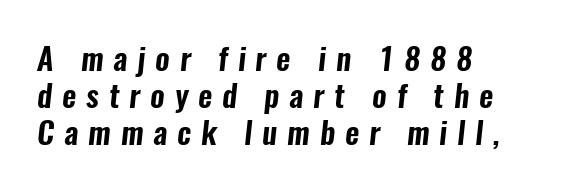
{"serif": "no", "width": "condensed", "stroke_contrast": "low", "x_height": "medium", "monospaced": "no", "underline": "no", "align": "left", "line_spacing_ratio": 1.19, "letter_spacing": "wide", "letter_spacing_em": 0.32, "glyph_px": 31}
